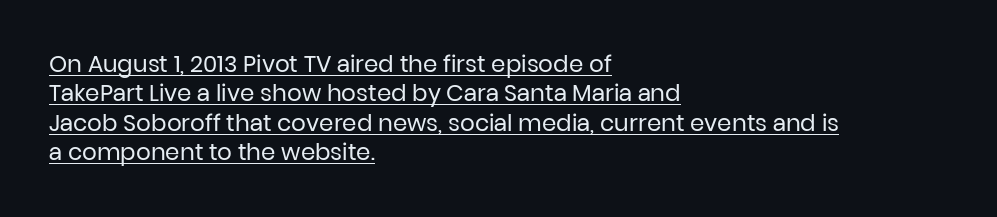
Q: Is the text bold? A: No.
Q: Is the text italic (slanted)? A: No, it is upright.
Q: Is the text underlined? A: Yes.
Q: How is the paragraph aligned? A: Left-aligned.
Q: Is the spacing between letters normal or unusually wide? A: Normal.
Q: Is the spacing between lines tight, normal or loose? A: Normal.
